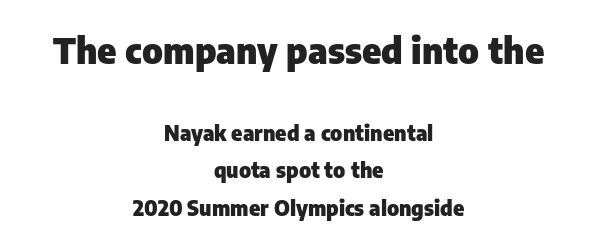
The image shows 36 px heavy sans-serif type, upright; set centered, line spacing 1.78x, normal letter spacing, not underlined; the first (top) block is 1.71x larger; low stroke contrast and a medium x-height.
